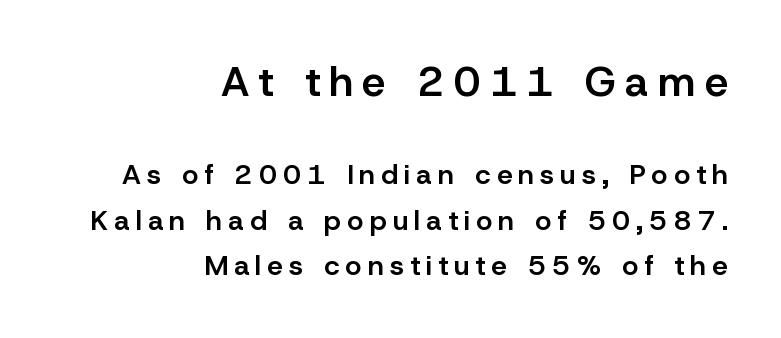
Compared with an ordinary text face, these strokes are moderately heavier — a semibold. The face used here is proportionally spaced, like ordinary book or web type. Italic? Not at all — the glyphs are vertical. In terms of letterspacing, this is a distinctly airy, spread setting. The lines are quadded right. Descenders are the only things crossing below the line.
